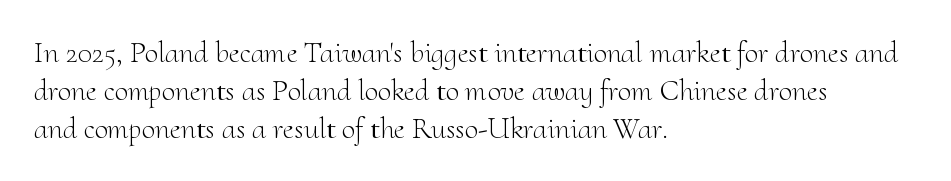
The image shows 30 px light serif type, upright; set left-aligned, normal line spacing (1.26x), normal letter spacing, not underlined; medium stroke contrast and a small x-height.
